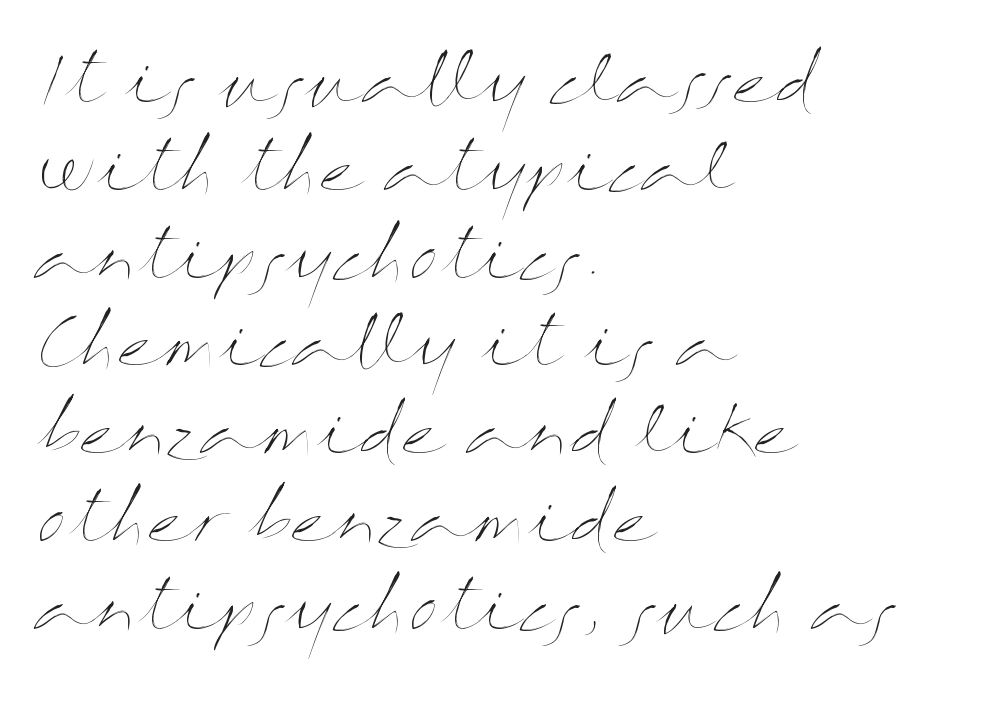
Q: Is the text bold? A: No.
Q: Is the text italic (slanted)? A: Yes.
Q: Is the text underlined? A: No.
Q: How is the paragraph aligned? A: Left-aligned.
Q: Is the spacing between letters normal or unusually wide? A: Normal.
Q: Is the spacing between lines tight, normal or loose? A: Normal.
Q: Width (condensed, normal, or wide)? A: Wide.
Q: Stroke contrast? A: Medium.
Q: x-height? A: Medium.
Q: Monospaced? A: No.
